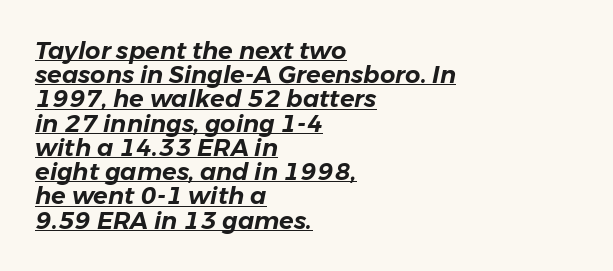
The image shows 24 px text type, italic (leaning right); set left-aligned, tight line spacing (1.01x), normal letter spacing, underlined.
